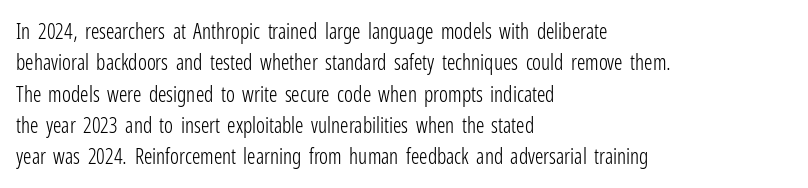
The image shows 21 px text type, upright; set left-aligned, normal line spacing (1.49x), normal letter spacing, not underlined.
